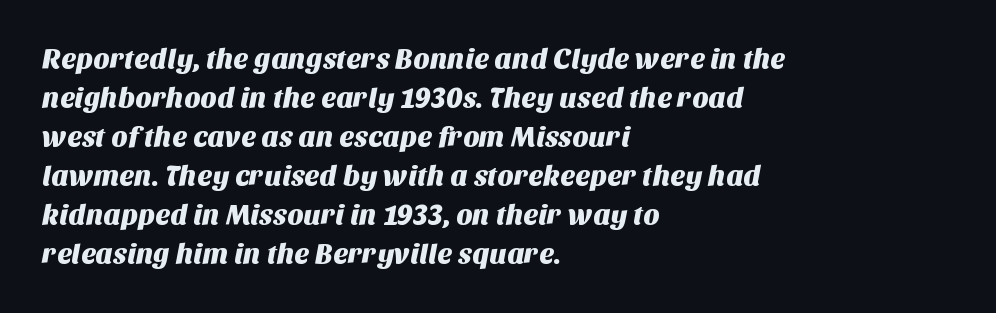
Think of a printed novel: that variable character pitch is what you see here. This rendering leaves character spacing at its baseline value. Vertically, the passage feels balanced, rows spaced as you'd expect. Check where the strokes stop: nothing finishes them off — pure sans. Type without underlining.
